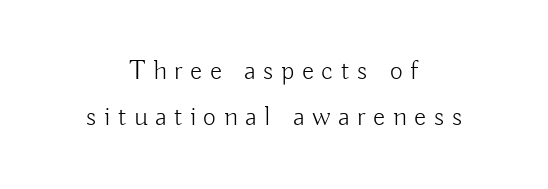
The image shows 28 px light sans-serif type, upright; set centered, normal line spacing (1.65x), unusually wide letter spacing (+0.27 em), not underlined; low stroke contrast and a small x-height.
